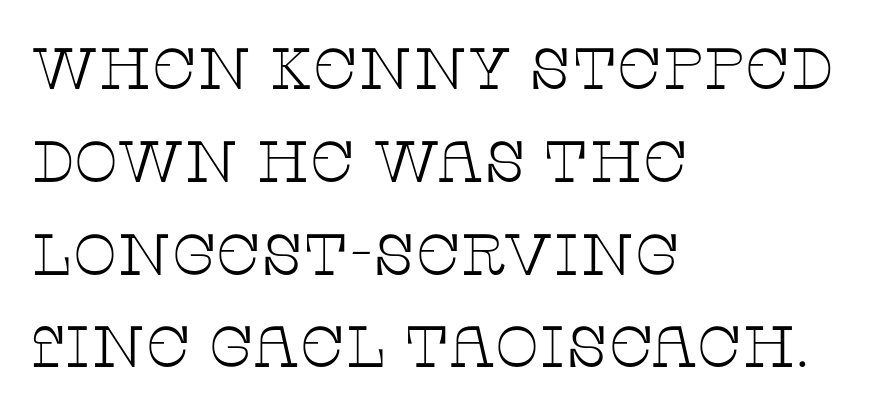
The rendering uses natural spacing where letterforms have individual widths. Observe the ordinary spacing: letters are neighbours, not strangers. The space between consecutive lines is moderate. Leftover space on each line is placed entirely after the last word. Every stem runs plumb, perpendicular to the baseline. Just letters on the line, the space beneath them empty.
